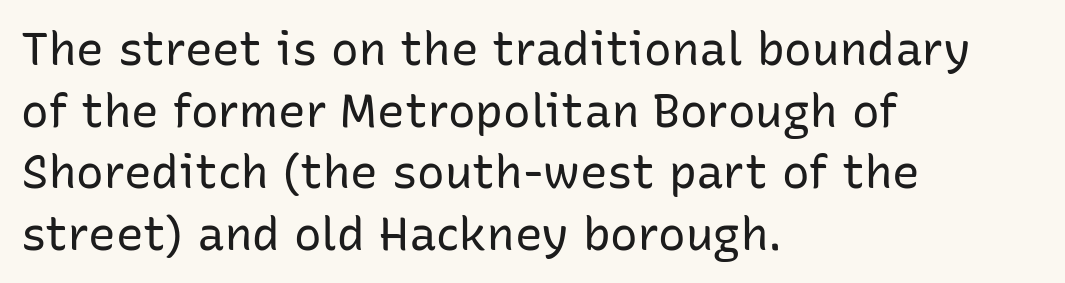
{"serif": "no", "italic": "no", "bold": "no", "weight": "regular", "width": "normal", "stroke_contrast": "low", "x_height": "medium", "monospaced": "no", "underline": "no", "align": "left", "line_spacing": "normal", "line_spacing_ratio": 1.34, "letter_spacing": "normal", "letter_spacing_em": 0.0, "glyph_px": 46}
